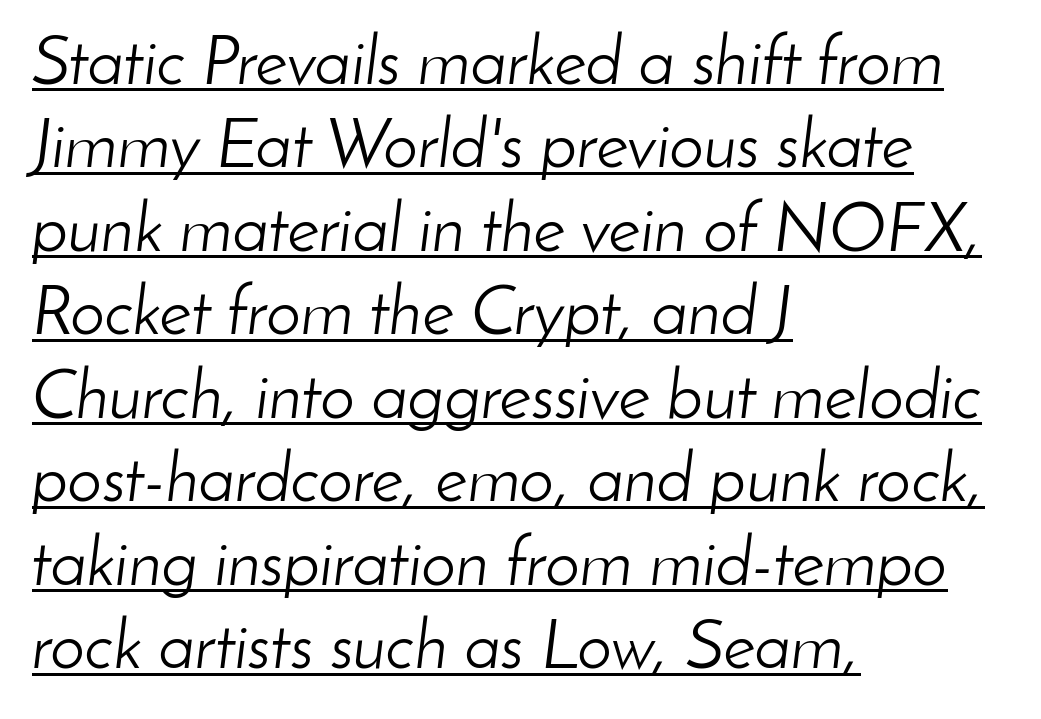
Q: Is the text bold? A: No.
Q: Is the text italic (slanted)? A: Yes, it leans right by about 8 degrees.
Q: Is the text underlined? A: Yes.
Q: How is the paragraph aligned? A: Left-aligned.
Q: Is the spacing between letters normal or unusually wide? A: Normal.
Q: Width (condensed, normal, or wide)? A: Normal.
Q: Stroke contrast? A: Low.
Q: x-height? A: Small.
Q: Monospaced? A: No.
